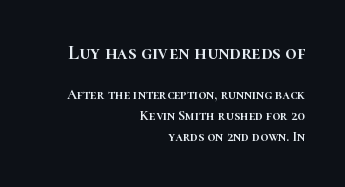
Q: Is the text italic (slanted)? A: No, it is upright.
Q: Is the text underlined? A: No.
Q: How is the paragraph aligned? A: Right-aligned.
Q: Is the spacing between letters normal or unusually wide? A: Normal.
Q: Is the spacing between lines tight, normal or loose? A: Normal.
Q: Which block of text is set in a larger size, the first (top) or the second (bottom)? A: The first (top) one.
